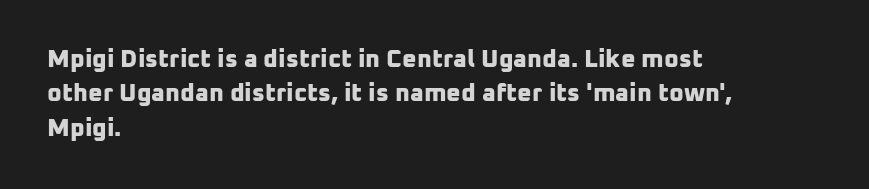
Q: Is the text bold? A: Yes.
Q: Is the text underlined? A: No.
Q: How is the paragraph aligned? A: Left-aligned.
Q: Is the spacing between letters normal or unusually wide? A: Normal.
Q: Is the spacing between lines tight, normal or loose? A: Normal.
